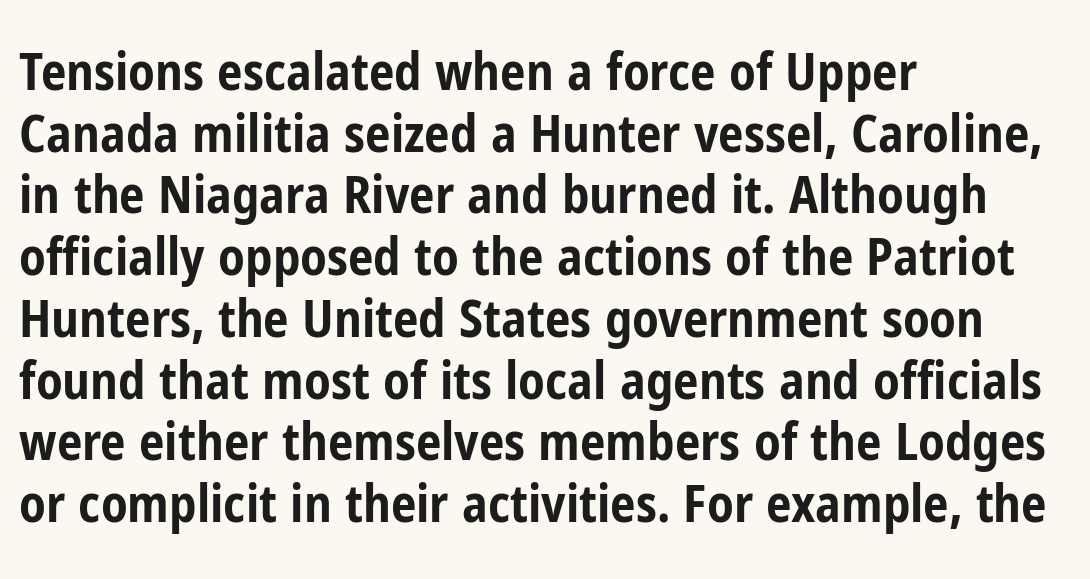
I'd call this a sans setting — the letters go barefoot. The typesetter chose a ragged-right arrangement here. A bare baseline throughout the passage. Characters follow at the spacing the type designer built in. You can tell it's not italic because the verticals are truly vertical. The rendering uses natural spacing where letterforms have individual widths.
